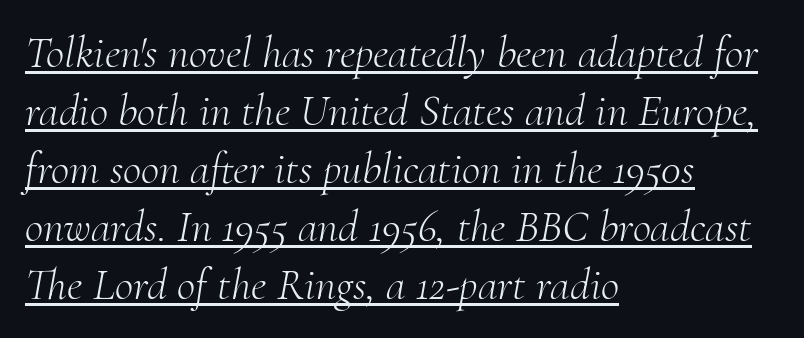
Heft: none added — not bold. The letterforms sit shoulder to shoulder at normal distance. These lines are set flush left with a ragged right edge. A serif font was chosen for this passage. Looks like regular typesetting: each glyph gets only the width it needs.
